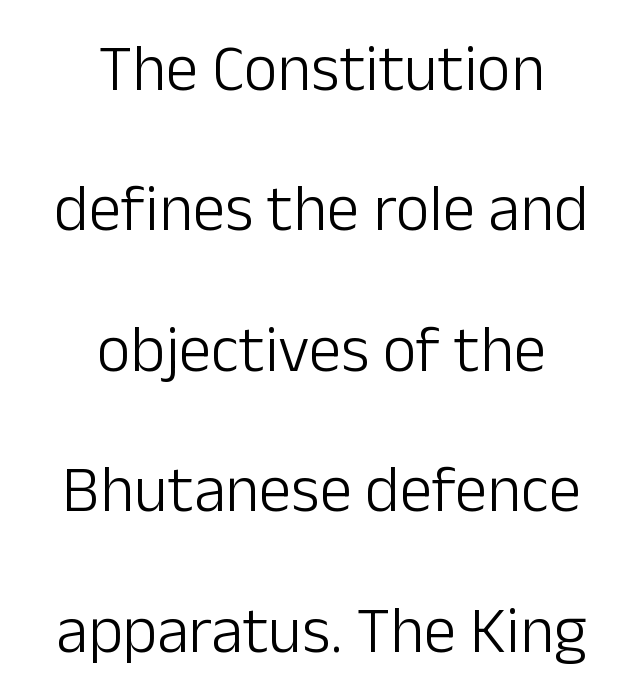
The type is set solid horizontally, with unmodified tracking. These lines are centered, leaving both edges ragged. Any mark beneath the type? The region is blank. Heaviness? Minimal to ordinary, like unemphasized prose.
